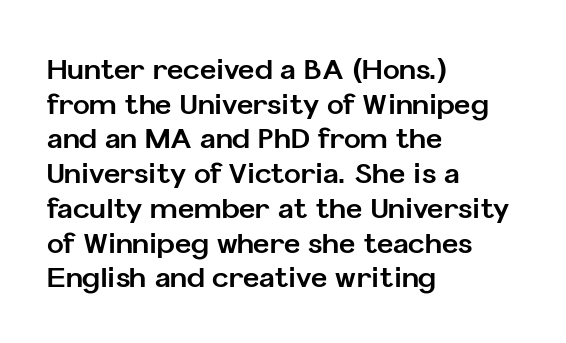
Q: Is the text bold? A: Yes.
Q: Is the text italic (slanted)? A: No, it is upright.
Q: Is the typeface a serif or a sans-serif typeface? A: Sans-serif.
Q: Is the text underlined? A: No.
Q: How is the paragraph aligned? A: Left-aligned.
Q: Is the spacing between letters normal or unusually wide? A: Normal.
Q: Width (condensed, normal, or wide)? A: Normal.
Q: Stroke contrast? A: Low.
Q: x-height? A: Medium.
Q: Monospaced? A: No.
